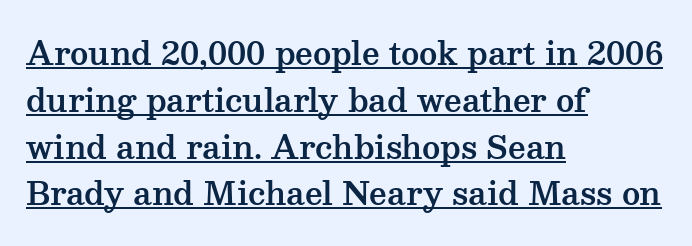
The image shows 31 px wide serif type, upright; set left-aligned, normal line spacing (1.51x), normal letter spacing, underlined; medium stroke contrast and a medium x-height.
